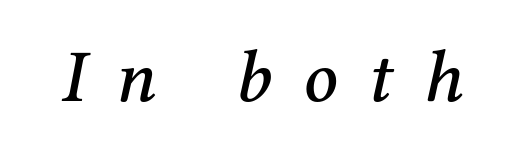
Proportional: the letters do not fall into vertical columns. Yep, that's italic — everything's leaning. A typesetter would label this face a serif. Letter spacing: wide.
